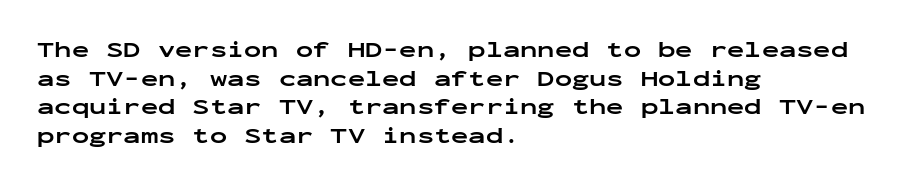
{"italic": "no", "bold": "yes", "underline": "no", "align": "left", "line_spacing_ratio": 1.24, "letter_spacing": "normal", "letter_spacing_em": 0.0, "glyph_px": 23}
